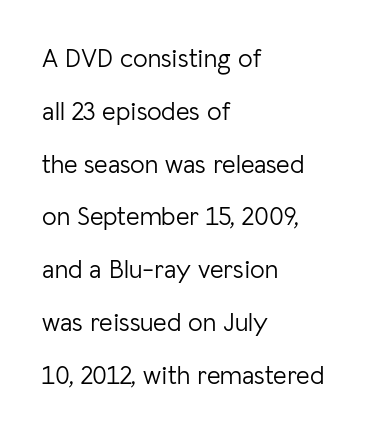
{"italic": "no", "bold": "no", "underline": "no", "align": "left", "line_spacing": "loose", "line_spacing_ratio": 2.03, "letter_spacing": "normal", "letter_spacing_em": 0.0, "glyph_px": 26}
